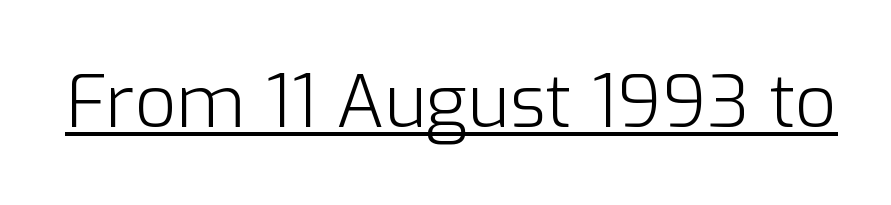
The image shows 72 px light sans-serif type, upright; set normal letter spacing, underlined; low stroke contrast and a medium x-height.
